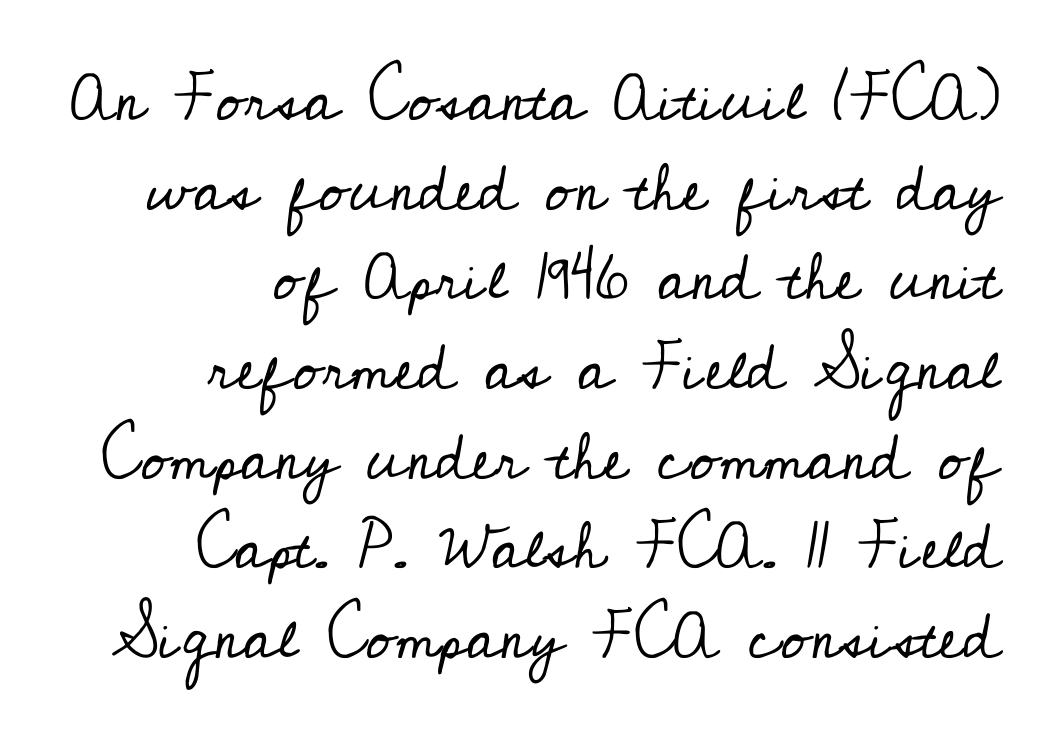
The image shows 65 px regular-weight serif type; set right-aligned, normal line spacing (1.38x), normal letter spacing, not underlined; low stroke contrast and a small x-height.
